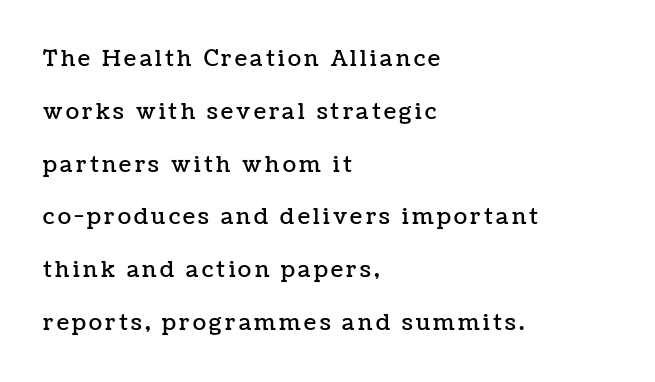
{"italic": "no", "underline": "no", "align": "left", "line_spacing": "loose", "line_spacing_ratio": 2.4, "glyph_px": 22}
